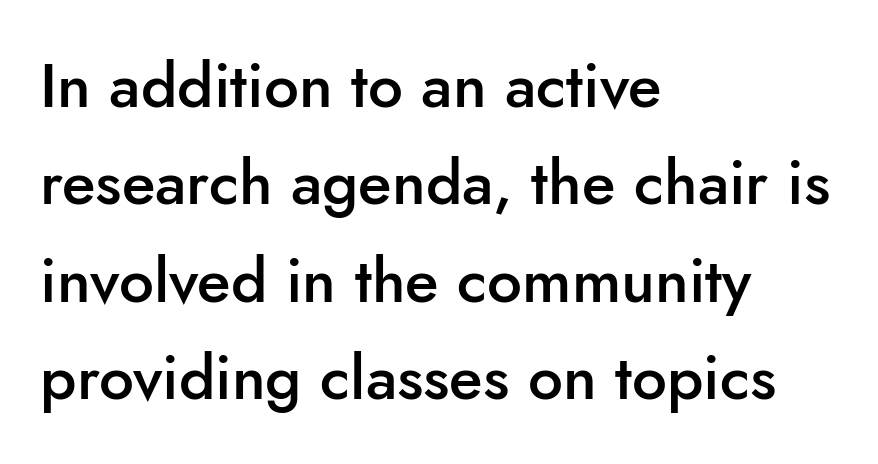
Q: Is the text bold? A: Semi-bold.
Q: Is the text italic (slanted)? A: No, it is upright.
Q: Is the typeface a serif or a sans-serif typeface? A: Sans-serif.
Q: Is the text underlined? A: No.
Q: How is the paragraph aligned? A: Left-aligned.
Q: Is the spacing between letters normal or unusually wide? A: Normal.
Q: Is the spacing between lines tight, normal or loose? A: Normal.
Q: Width (condensed, normal, or wide)? A: Normal.
Q: Stroke contrast? A: Low.
Q: x-height? A: Small.
Q: Monospaced? A: No.
